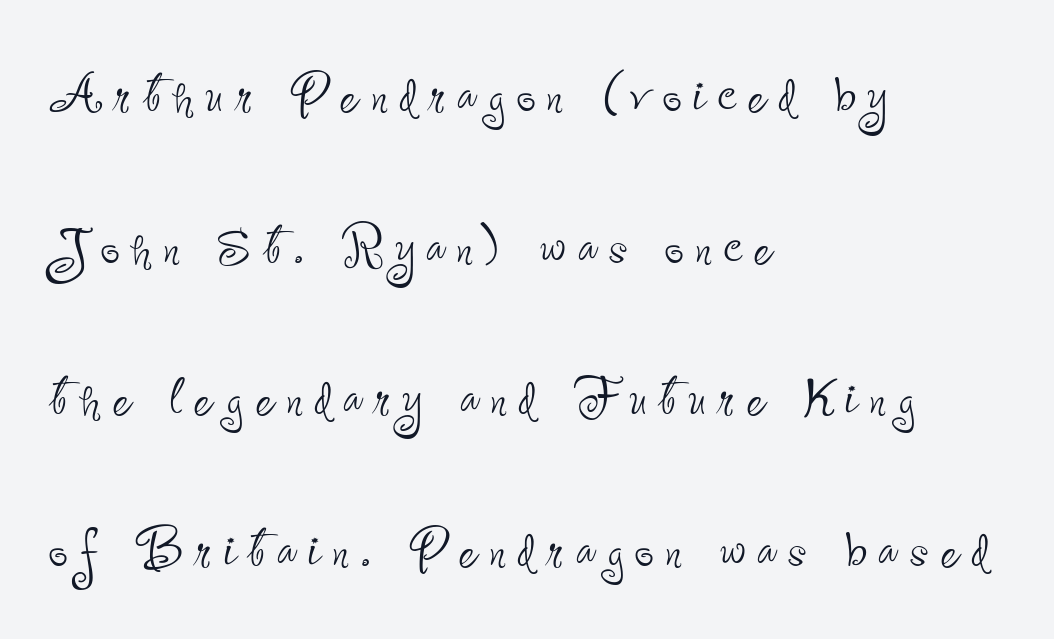
{"serif": "no", "bold": "no", "weight": "thin", "width": "condensed", "stroke_contrast": "low", "x_height": "small", "monospaced": "no", "underline": "no", "align": "left", "line_spacing": "loose", "line_spacing_ratio": 2.23, "glyph_px": 68}
